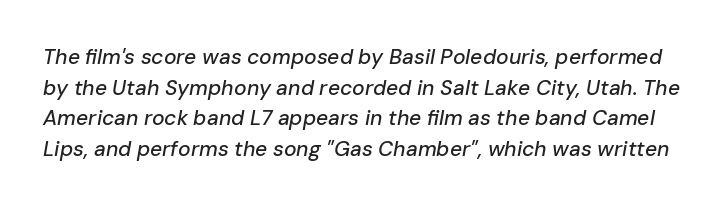
Letters rest on an invisible, unmarked baseline. This block has exactly the height ordinary leading produces. The rendering keeps characters at their native spacing. Tall strokes in this sample are angled rather than plumb.
